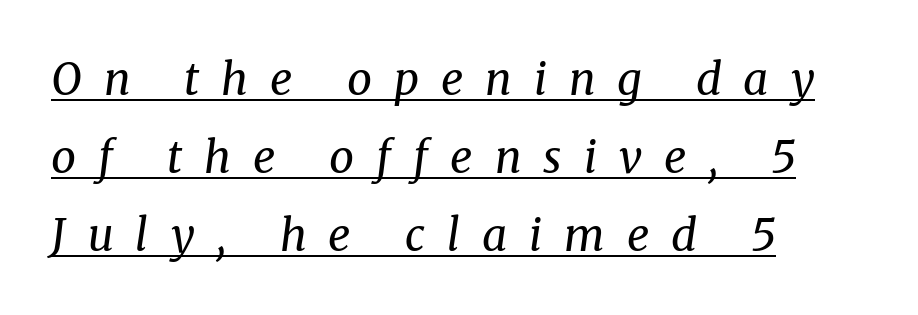
Q: Is the text bold? A: No.
Q: Is the text italic (slanted)? A: Yes, it leans right by about 8 degrees.
Q: Is the typeface a serif or a sans-serif typeface? A: Serif.
Q: Is the text underlined? A: Yes.
Q: How is the paragraph aligned? A: Left-aligned.
Q: Is the spacing between letters normal or unusually wide? A: Unusually wide.
Q: Width (condensed, normal, or wide)? A: Normal.
Q: Stroke contrast? A: Medium.
Q: x-height? A: Medium.
Q: Monospaced? A: No.
